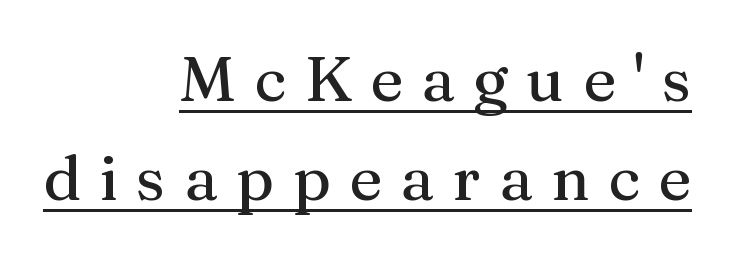
Note the varied advance widths — an 'i' is clearly narrower than an 'm'. This is the regular roman posture of the typeface. The tracking reads as deliberately expanded to a designer's eye. Beneath each row of characters lies a ruled line. Is this a sans? No — the strokes have serifs. A normal amount of white space separates one row of letters from the next.
